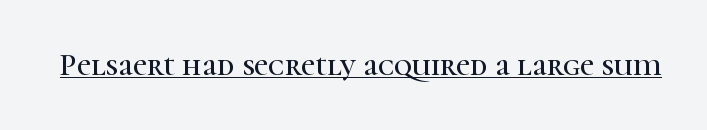
The image shows 31 px serif type, upright; set normal letter spacing, underlined; high stroke contrast and a medium x-height.
